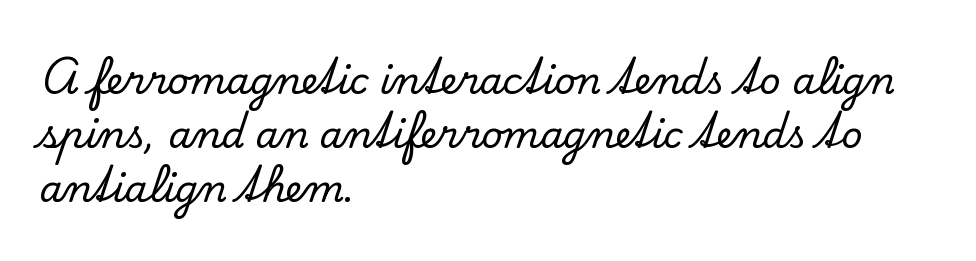
{"serif": "yes", "width": "normal", "stroke_contrast": "low", "x_height": "small", "monospaced": "no", "underline": "no", "align": "left", "line_spacing": "normal", "line_spacing_ratio": 1.46, "letter_spacing": "normal", "letter_spacing_em": 0.0, "glyph_px": 37}
